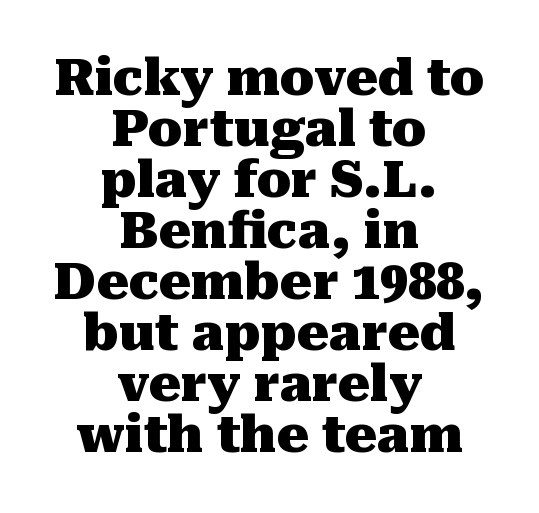
Q: Is the text bold? A: Yes.
Q: Is the text italic (slanted)? A: No, it is upright.
Q: Is the typeface a serif or a sans-serif typeface? A: Serif.
Q: Is the text underlined? A: No.
Q: How is the paragraph aligned? A: Centered.
Q: Is the spacing between letters normal or unusually wide? A: Normal.
Q: Is the spacing between lines tight, normal or loose? A: Tight.
Q: Width (condensed, normal, or wide)? A: Normal.
Q: Stroke contrast? A: Medium.
Q: x-height? A: Medium.
Q: Monospaced? A: No.
